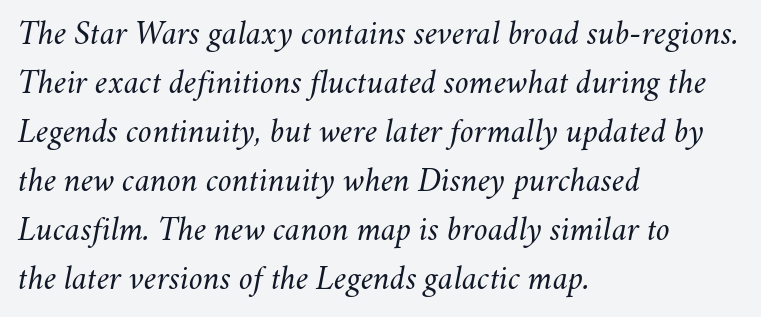
Q: Is the text bold? A: No.
Q: Is the text italic (slanted)? A: Yes, it leans right by about 11 degrees.
Q: Is the text underlined? A: No.
Q: How is the paragraph aligned? A: Left-aligned.
Q: Is the spacing between letters normal or unusually wide? A: Normal.
Q: Is the spacing between lines tight, normal or loose? A: Normal.
Q: Width (condensed, normal, or wide)? A: Normal.
Q: Stroke contrast? A: Medium.
Q: x-height? A: Small.
Q: Monospaced? A: No.
